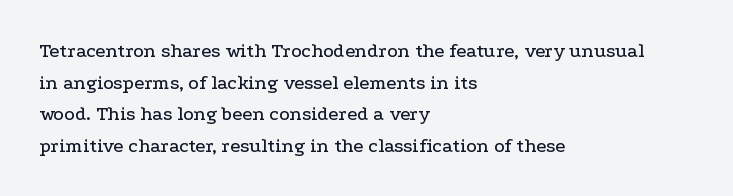
The image shows 20 px text type, upright; set left-aligned, normal line spacing (1.58x), normal letter spacing, not underlined.
